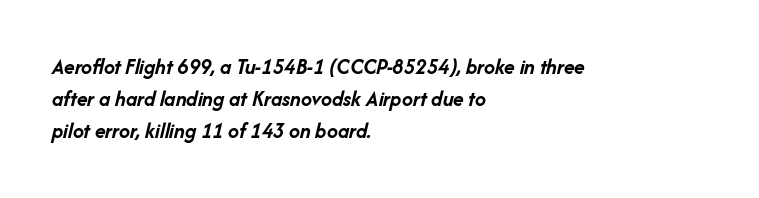
The image shows 22 px bold type, italic (leaning right); set left-aligned, normal line spacing (1.45x), normal letter spacing, not underlined.
